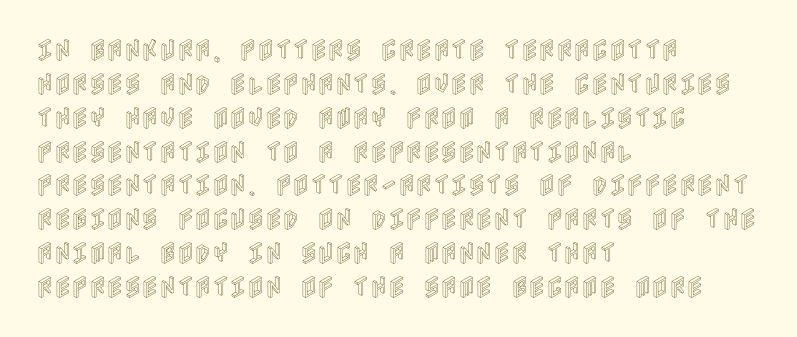
{"italic": "no", "underline": "no", "align": "left", "line_spacing": "normal", "line_spacing_ratio": 1.41, "letter_spacing": "normal", "letter_spacing_em": 0.0, "glyph_px": 24}
